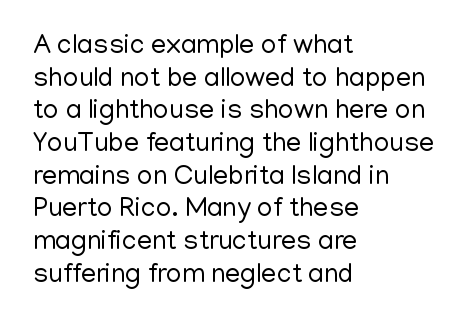
What stands out about the letter spacing? Nothing — it is the standard amount. This is not heavy type; no bold has been used. Just letters on the line, the space beneath them empty. Notice how the stems are strictly vertical — no italics here. This rendering uses left alignment, leaving the right contour irregular.
